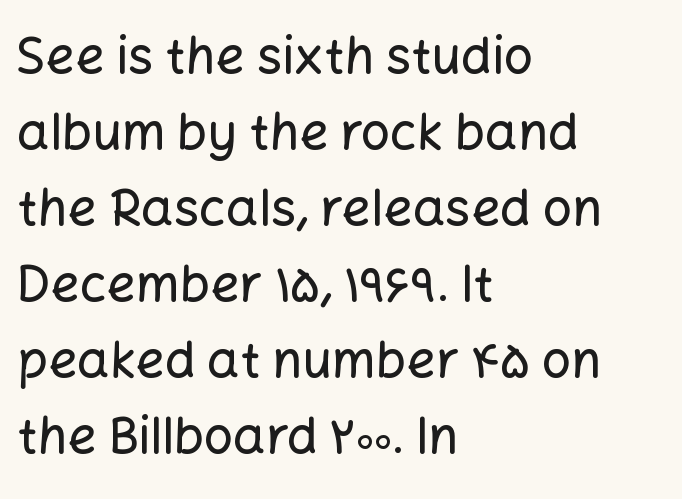
{"serif": "no", "italic": "no", "width": "normal", "stroke_contrast": "low", "x_height": "medium", "monospaced": "no", "underline": "no", "align": "left", "line_spacing": "normal", "line_spacing_ratio": 1.49, "letter_spacing": "normal", "letter_spacing_em": 0.0, "glyph_px": 51}
